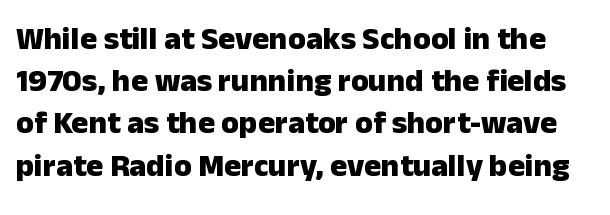
Q: Is the text bold? A: Yes.
Q: Is the text italic (slanted)? A: No, it is upright.
Q: Is the typeface a serif or a sans-serif typeface? A: Sans-serif.
Q: Is the text underlined? A: No.
Q: Is the spacing between letters normal or unusually wide? A: Normal.
Q: Is the spacing between lines tight, normal or loose? A: Normal.
Q: Width (condensed, normal, or wide)? A: Normal.
Q: Stroke contrast? A: Low.
Q: x-height? A: Medium.
Q: Monospaced? A: No.
